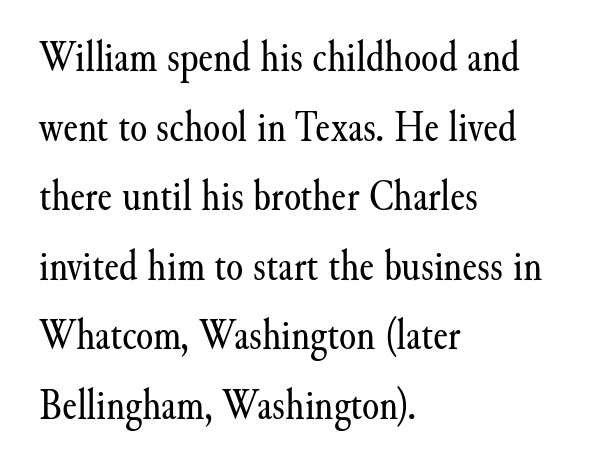
The type sits square on the baseline with zero lean. The rendering uses natural spacing where letterforms have individual widths. This is serif lettering, the kind often seen in printed books. Compared with typical body copy, the letter spacing here is the same. These glyphs show unthickened strokes, regular width or finer. Each new line begins a customary step beneath the previous one.
